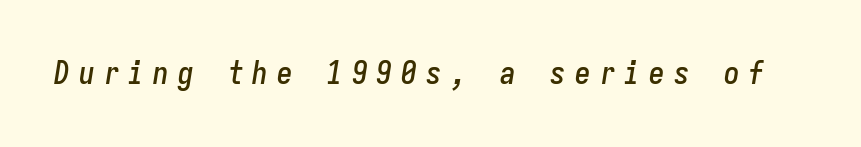
Spacing verdict: monospaced, one width for all characters. Descenders hang freely into open space. Tracking value appears strongly positive — letters spread wide. Slant detected: the letters are inclined.
